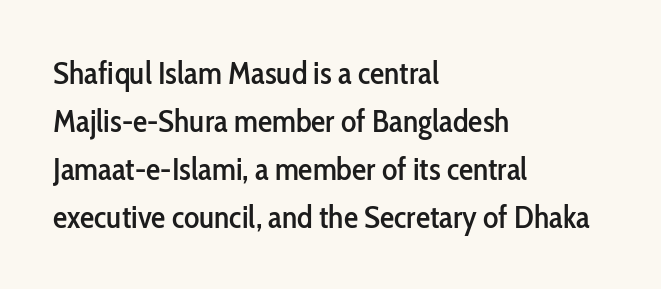
Every row of glyphs begins at an identical x-position on the left. The face used here is proportionally spaced, like ordinary book or web type. Caption: standard tracking, unaltered. Vertical spacing — default. The type family on display is of the sans-serif kind.
